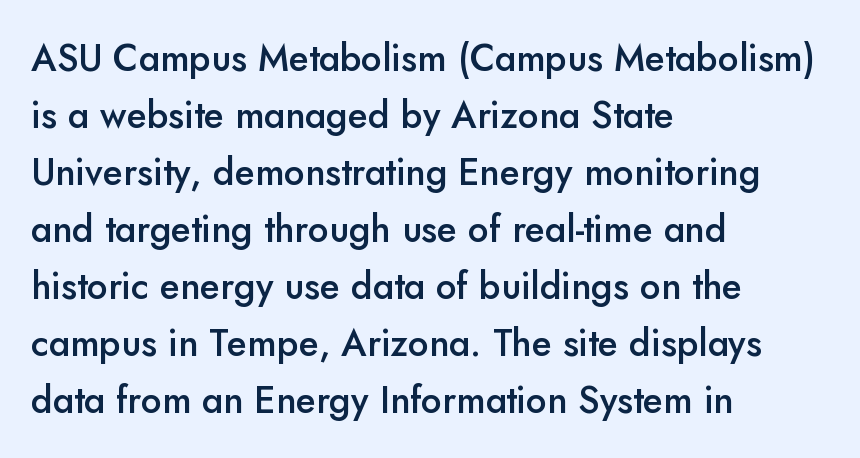
Proportional: the letters do not fall into vertical columns. A sans-serif font was chosen for this passage. A clean baseline with only descenders dipping below it. The vertical gap from one line to the next is medium.
